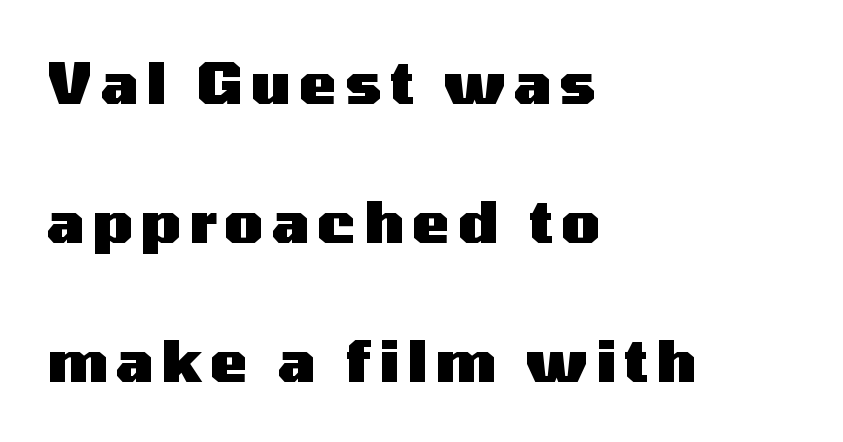
Q: Is the text bold? A: Yes.
Q: Is the text italic (slanted)? A: No, it is upright.
Q: Is the typeface a serif or a sans-serif typeface? A: Sans-serif.
Q: Is the text underlined? A: No.
Q: How is the paragraph aligned? A: Left-aligned.
Q: Is the spacing between lines tight, normal or loose? A: Loose.
Q: Width (condensed, normal, or wide)? A: Wide.
Q: Stroke contrast? A: Medium.
Q: x-height? A: Medium.
Q: Monospaced? A: No.
